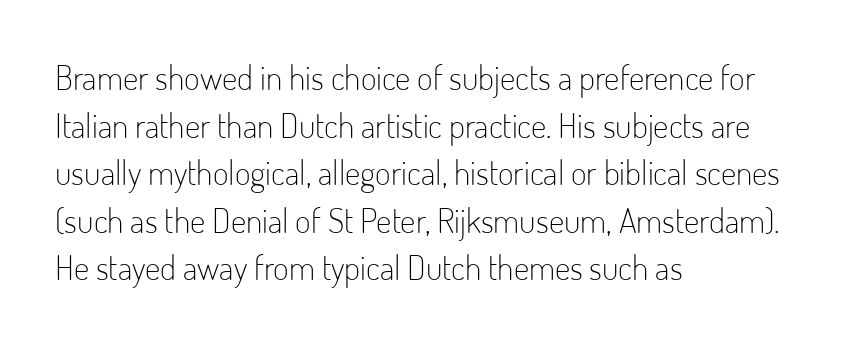
A typesetter would call this leading conventional body-copy spacing. The passage shown is not underscored anywhere. The line texture is even and compact thanks to regular tracking. The typeface chosen for these lines omits serifs. Posture: vertical. Ink coverage per letter is moderate at most.
